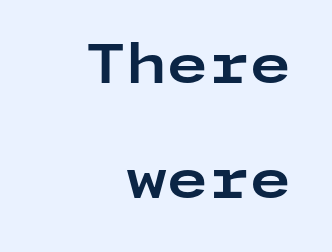
The image shows 53 px bold, wide sans-serif type, upright; set right-aligned, loose line spacing (2.17x), normal letter spacing, not underlined; low stroke contrast and a medium x-height.
